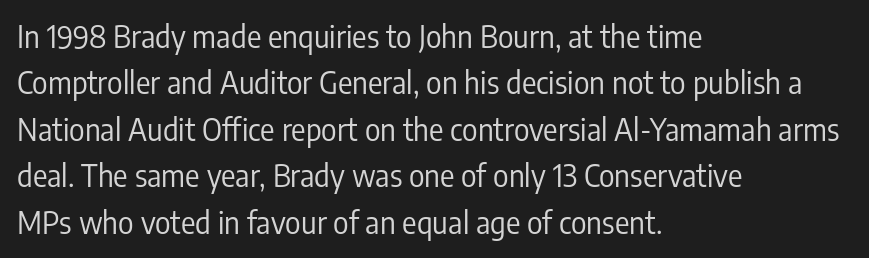
The image shows 30 px regular-weight, condensed sans-serif type, upright; set left-aligned, normal line spacing (1.55x), normal letter spacing, not underlined; low stroke contrast and a medium x-height.
